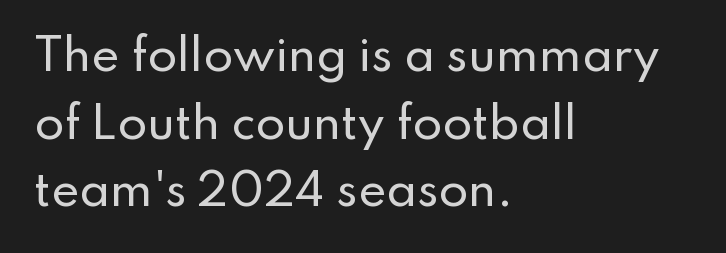
The image shows 43 px sans-serif type, upright; set left-aligned, normal line spacing (1.57x), normal letter spacing, not underlined; low stroke contrast and a small x-height.
